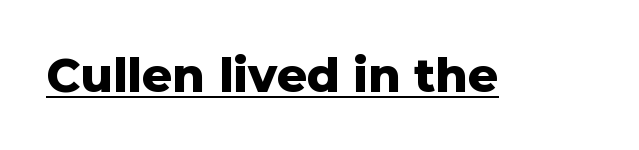
The image shows 47 px heavy sans-serif type, upright; set normal letter spacing, underlined; low stroke contrast and a medium x-height.
